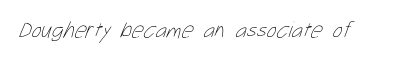
The image shows 23 px text type; set normal letter spacing, not underlined.
